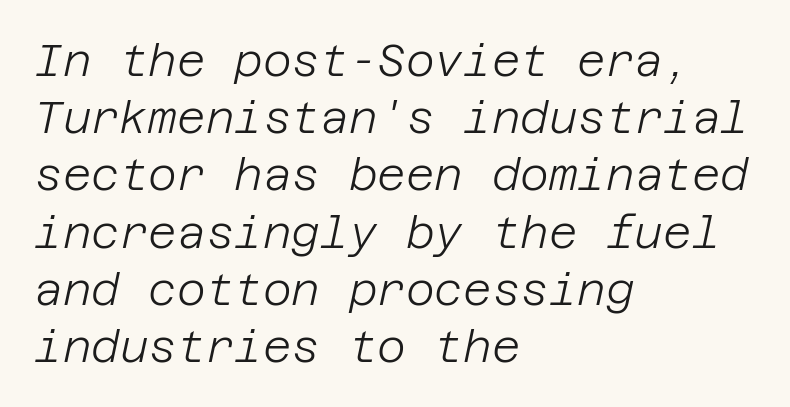
This sample keeps an unexceptional amount of space between lines. Look at the tracking — it's just the regular setting, nothing added. No heavy texture on the line: the type isn't bold. The ragged edge is on the right, which tells us the setting is flush left. An italicized treatment has been applied to the whole sample. Check under the words: just untouched page.
